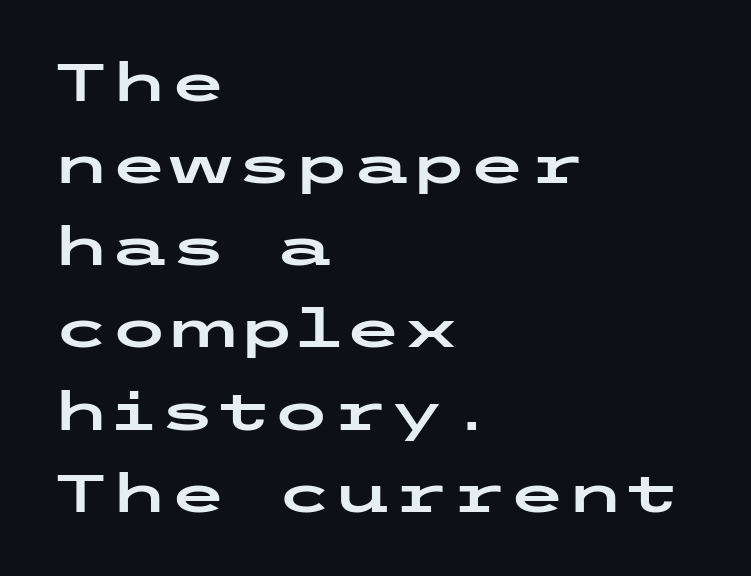
The image shows 53 px wide sans-serif type, upright; set left-aligned, normal line spacing (1.55x), normal letter spacing, not underlined; low stroke contrast and a medium x-height.
